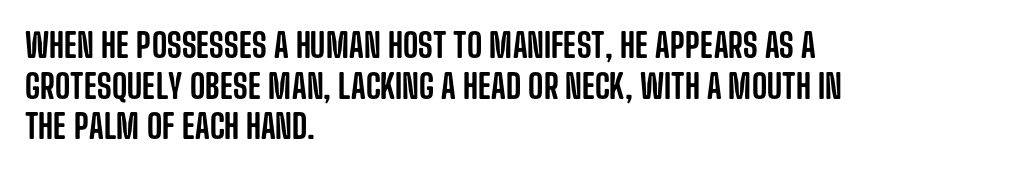
{"serif": "no", "italic": "no", "width": "condensed", "stroke_contrast": "low", "x_height": "large", "monospaced": "no", "underline": "no", "align": "left", "line_spacing_ratio": 1.23, "letter_spacing": "normal", "letter_spacing_em": 0.0, "glyph_px": 33}
